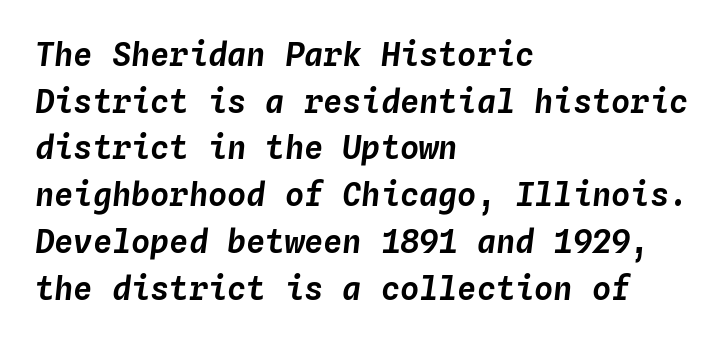
Letter spacing: default. Reading down the column, the eye jumps a familiar distance to each next line. Underline: absent. Fixed-width glyphs throughout — classic coding-font behaviour. Reading down the block, your eye returns to a fixed left position each line. These lines were composed using italics.
